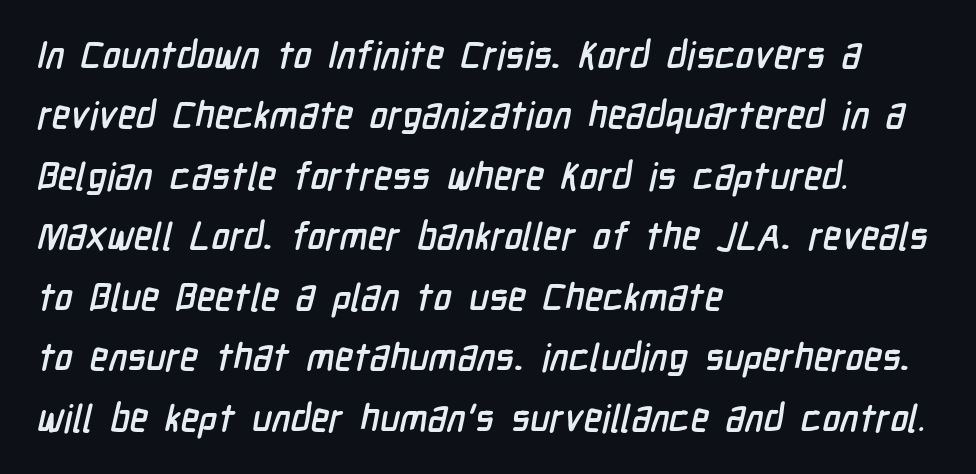
The image shows 38 px condensed sans-serif type; set left-aligned, normal line spacing (1.59x), normal letter spacing, not underlined; low stroke contrast and a medium x-height.
